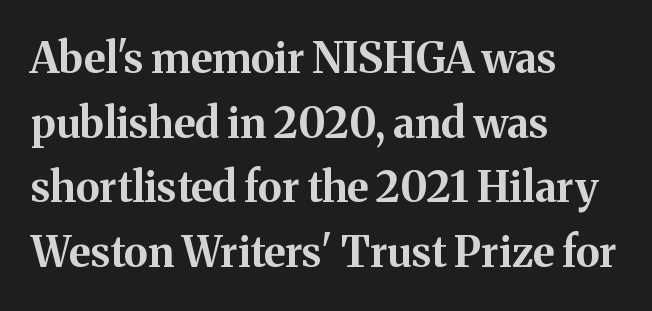
The image shows 42 px bold serif type, upright; set left-aligned, normal line spacing (1.54x), normal letter spacing, not underlined; medium stroke contrast and a medium x-height.
